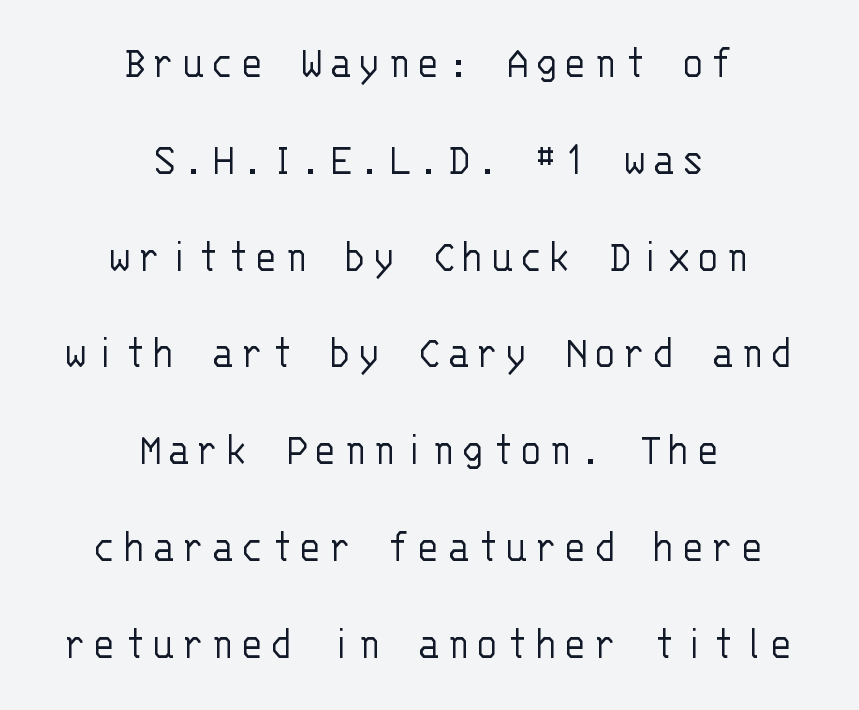
Think of a typewriter: that constant character pitch is what you see here. The letters stand upright; this is a roman face. The space beneath each line is pristine and unruled. The vertical gap from one line to the next is large.
